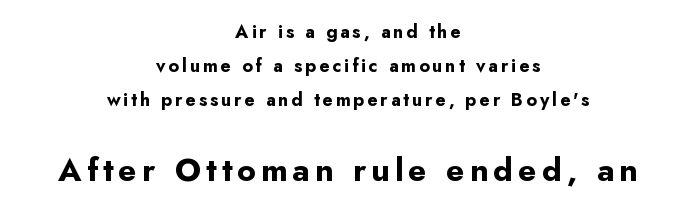
Q: Is the text bold? A: Yes.
Q: Is the text italic (slanted)? A: No, it is upright.
Q: Is the typeface a serif or a sans-serif typeface? A: Sans-serif.
Q: Is the text underlined? A: No.
Q: How is the paragraph aligned? A: Centered.
Q: Is the spacing between lines tight, normal or loose? A: Loose.
Q: Which block of text is set in a larger size, the first (top) or the second (bottom)? A: The second (bottom) one.
Q: Width (condensed, normal, or wide)? A: Normal.
Q: Stroke contrast? A: Low.
Q: x-height? A: Small.
Q: Monospaced? A: No.
